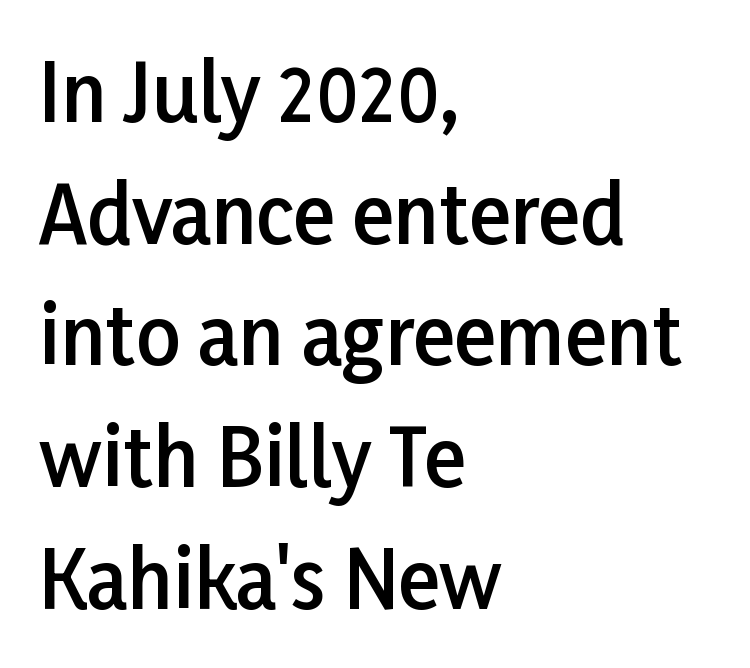
The font's upright variant was chosen for this text. Nope, no serifs anywhere on these letters. Regarding leading, the lines here are spaced in the standard way. Moderately thickened strokes mark this as semibold type. Left-aligned paragraph, ragged on the right. Words float on clear page, feet unadorned.
